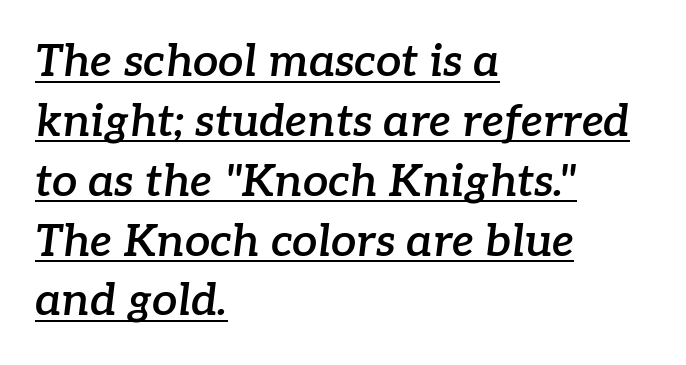
{"serif": "yes", "italic": "yes", "lean": "right", "slant_degrees": 7, "bold": "semi", "weight": "semibold", "width": "normal", "stroke_contrast": "low", "x_height": "medium", "monospaced": "no", "underline": "yes", "align": "left", "line_spacing": "normal", "line_spacing_ratio": 1.33, "letter_spacing": "normal", "letter_spacing_em": 0.0, "glyph_px": 45}
